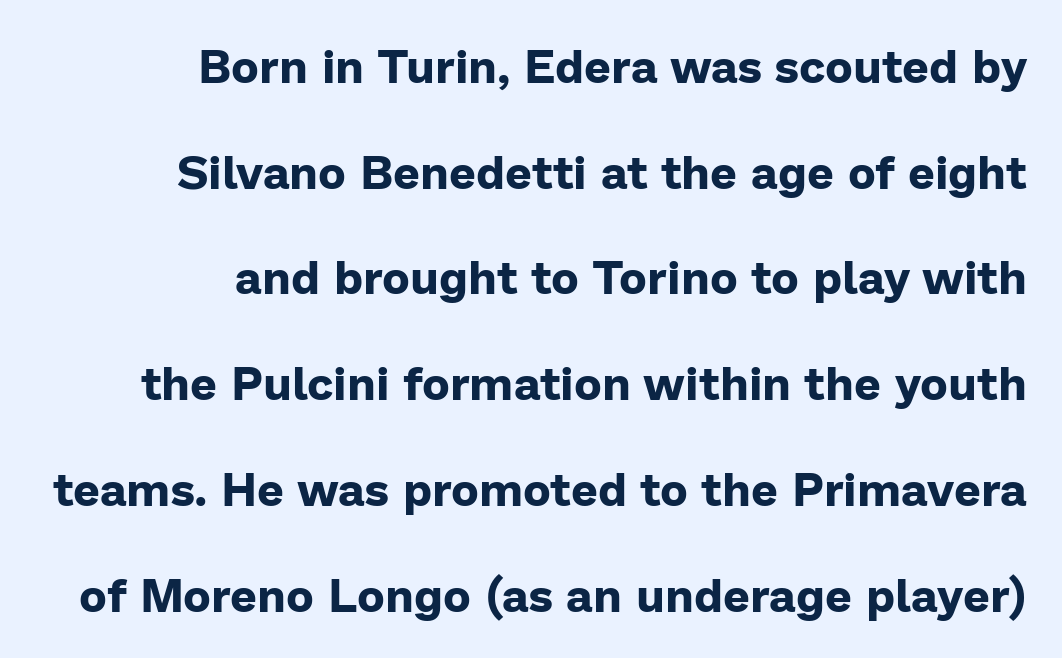
Regarding leading, the lines here are spaced well apart. The rendering uses natural spacing where letterforms have individual widths. Thick stems and heavy bowls — unmistakably bold. Regarding serifs, this sample does without them.
